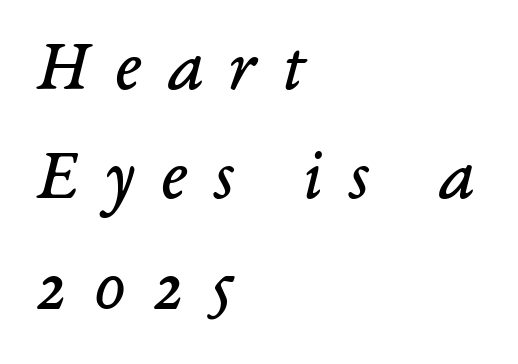
Q: Is the text bold? A: No.
Q: Is the text italic (slanted)? A: Yes, it leans right by about 14 degrees.
Q: Is the typeface a serif or a sans-serif typeface? A: Serif.
Q: Is the text underlined? A: No.
Q: How is the paragraph aligned? A: Left-aligned.
Q: Is the spacing between letters normal or unusually wide? A: Unusually wide.
Q: Is the spacing between lines tight, normal or loose? A: Normal.
Q: Width (condensed, normal, or wide)? A: Normal.
Q: Stroke contrast? A: Low.
Q: x-height? A: Medium.
Q: Monospaced? A: No.
